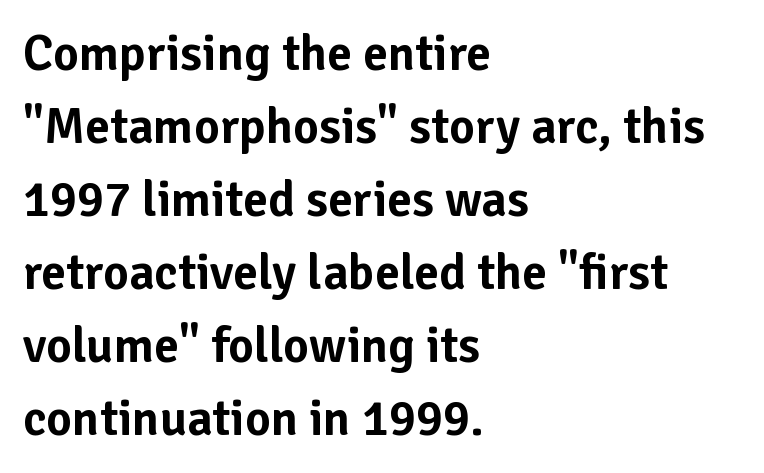
Q: Is the text italic (slanted)? A: No, it is upright.
Q: Is the typeface a serif or a sans-serif typeface? A: Sans-serif.
Q: Is the text underlined? A: No.
Q: How is the paragraph aligned? A: Left-aligned.
Q: Is the spacing between letters normal or unusually wide? A: Normal.
Q: Is the spacing between lines tight, normal or loose? A: Normal.
Q: Width (condensed, normal, or wide)? A: Normal.
Q: Stroke contrast? A: Low.
Q: x-height? A: Medium.
Q: Monospaced? A: No.
